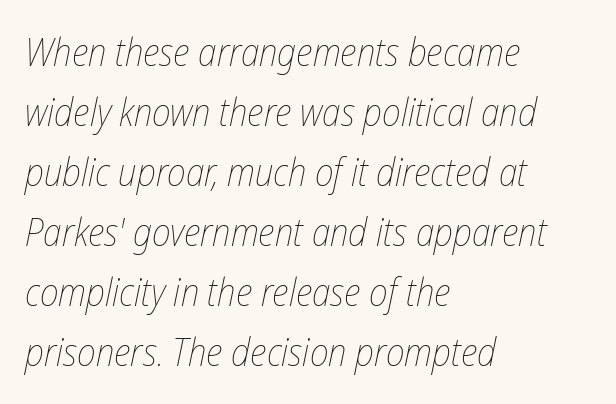
Q: Is the text bold? A: No.
Q: Is the text italic (slanted)? A: Yes, it leans right by about 12 degrees.
Q: Is the text underlined? A: No.
Q: How is the paragraph aligned? A: Left-aligned.
Q: Is the spacing between letters normal or unusually wide? A: Normal.
Q: Is the spacing between lines tight, normal or loose? A: Normal.
Q: Width (condensed, normal, or wide)? A: Condensed.
Q: Stroke contrast? A: Low.
Q: x-height? A: Medium.
Q: Monospaced? A: No.
